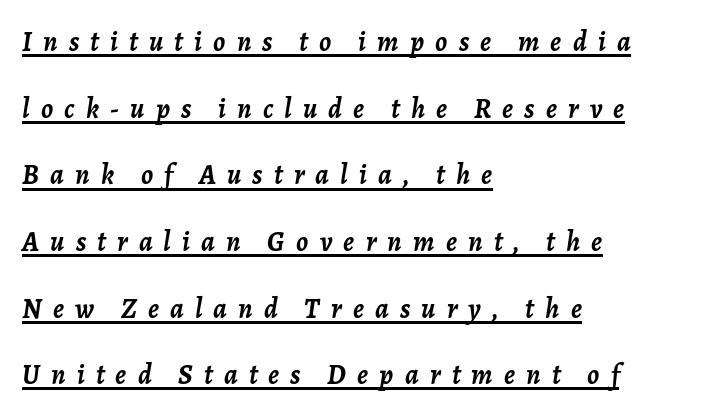
Compared with typical paragraphs, the rows here are farther apart. Here the designer chose a conventional face with non-uniform glyph widths. You'd pick this weight for a headline — it's a proper bold. Compared with typical body copy, the letter spacing here is much looser. Each line of the rendering has a horizontal stroke beneath the glyphs.
